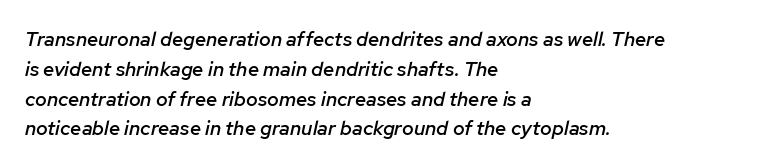
Q: Is the text bold? A: Semi-bold.
Q: Is the text italic (slanted)? A: Yes, it leans right by about 12 degrees.
Q: Is the text underlined? A: No.
Q: How is the paragraph aligned? A: Left-aligned.
Q: Is the spacing between letters normal or unusually wide? A: Normal.
Q: Is the spacing between lines tight, normal or loose? A: Normal.
